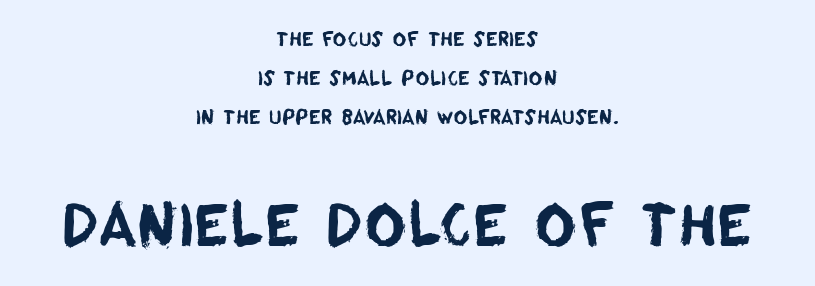
The letters advance in unequal steps, a hallmark of proportional type. Honestly, the letter spacing is just normal — you wouldn't notice it. What's the leading like? Stretched, with rows far apart. Where is the straight margin? There isn't one; the lines are centered. The area under the type is left untouched. Type size steps up from the first block to the second.
